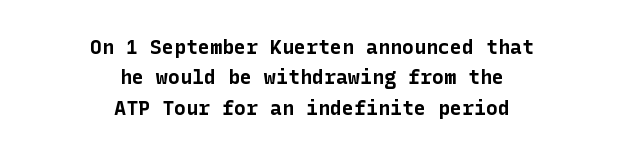
{"italic": "no", "bold": "yes", "underline": "no", "align": "center", "line_spacing": "normal", "line_spacing_ratio": 1.52, "letter_spacing": "normal", "letter_spacing_em": 0.0, "glyph_px": 20}
